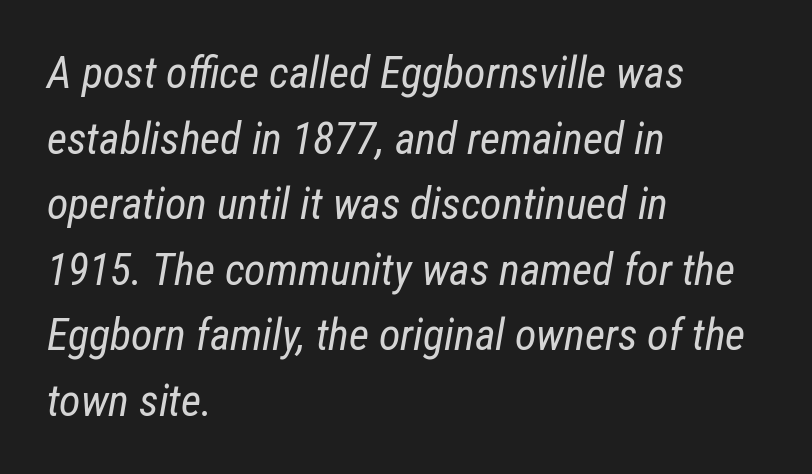
You could not count columns in this text — the font is proportionally spaced. Glance below the letters and you will spot only blank space. Normally led — the rows are evenly, conventionally spaced. Is the stroke heavy? The answer is a plain regular-or-lighter. The face used here has a pronounced slope to its letters. The face used here is rendered with its standard letterfit.
